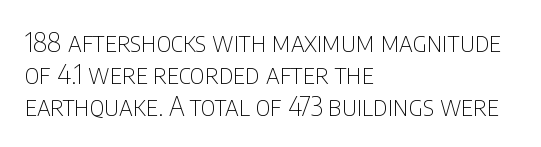
The passage shown is not underscored anywhere. Words appear dense and cohesive because spacing is normal. Alignment: flush left. Unlike italic type, these characters show no tilt at all.
